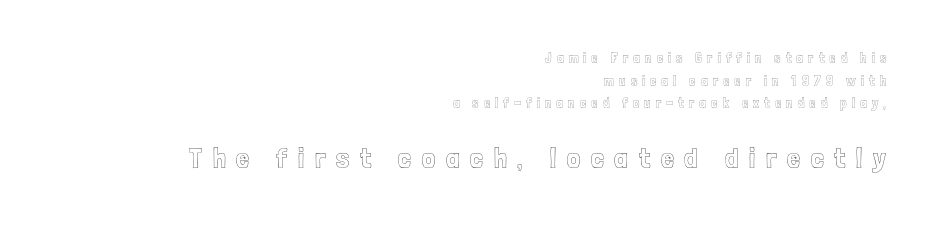
Whoever set this made the second block the dominant, larger element. The axis of the letterforms is exactly vertical. Notice how the passage keeps a crisp vertical edge on the right only. Does the leading feel generous? No, just average.
